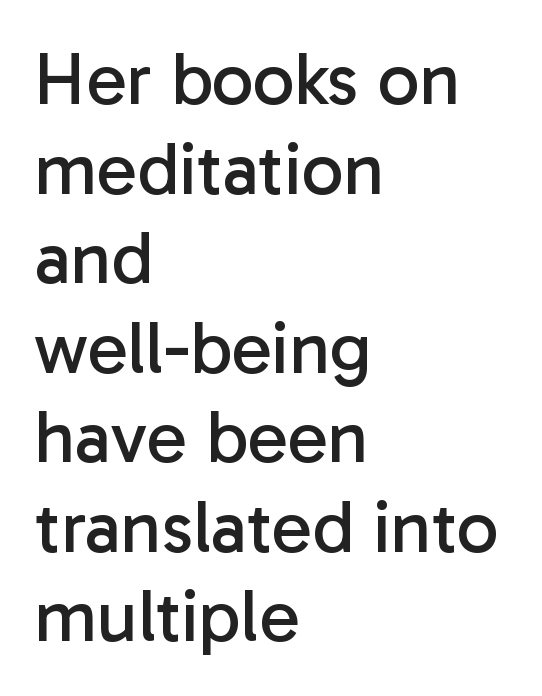
The image shows 74 px regular-weight sans-serif type, upright; set left-aligned, line spacing 1.21x, normal letter spacing, not underlined; low stroke contrast and a medium x-height.
